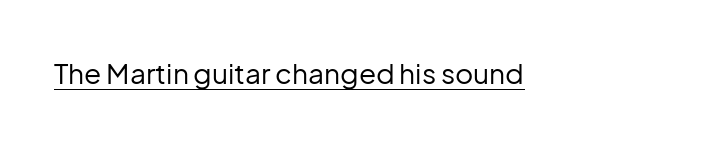
The image shows 28 px regular-weight sans-serif type, upright; set normal letter spacing, underlined; low stroke contrast and a medium x-height.
